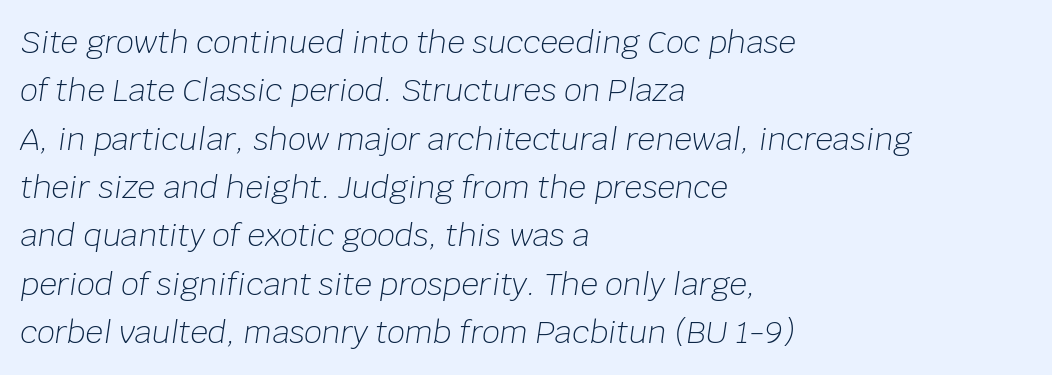
{"italic": "yes", "lean": "right", "slant_degrees": 8, "bold": "no", "weight": "light", "width": "normal", "stroke_contrast": "low", "x_height": "large", "monospaced": "no", "underline": "no", "align": "left", "line_spacing": "normal", "line_spacing_ratio": 1.56, "letter_spacing": "normal", "letter_spacing_em": 0.0, "glyph_px": 31}
